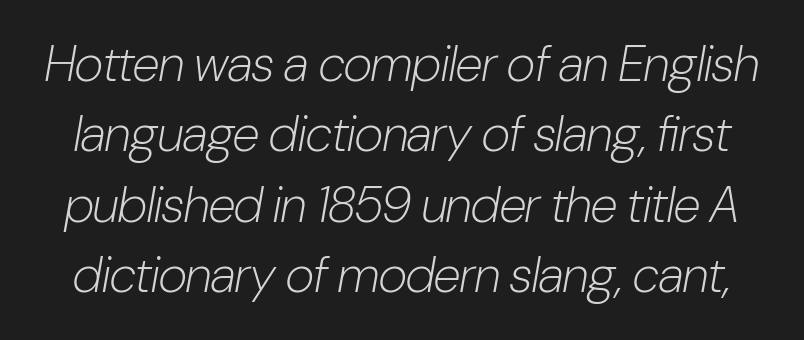
The image shows 50 px light, condensed type, italic (leaning right); set normal line spacing (1.41x), normal letter spacing, not underlined; low stroke contrast and a medium x-height.
